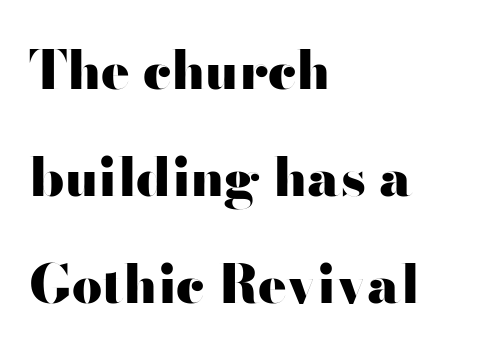
Q: Is the text bold? A: Yes.
Q: Is the text italic (slanted)? A: No, it is upright.
Q: Is the typeface a serif or a sans-serif typeface? A: Serif.
Q: Is the text underlined? A: No.
Q: How is the paragraph aligned? A: Left-aligned.
Q: Is the spacing between letters normal or unusually wide? A: Normal.
Q: Is the spacing between lines tight, normal or loose? A: Loose.
Q: Width (condensed, normal, or wide)? A: Wide.
Q: Stroke contrast? A: High.
Q: x-height? A: Small.
Q: Monospaced? A: No.
